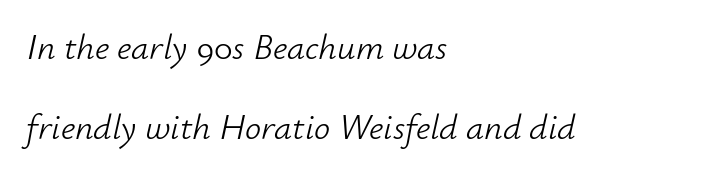
The image shows 36 px light type, italic (leaning right); set left-aligned, loose line spacing (2.22x), normal letter spacing, not underlined; low stroke contrast and a small x-height.
